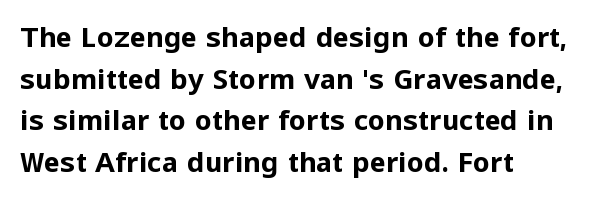
This sample keeps an unexceptional amount of space between lines. Which margin do the lines hug? The left one — the right edge is uneven. The specimen omits any rule beneath the text block's lines. Students, note that the glyphs here touch the page at normal intervals. This is heavy type, rendered in bold.
